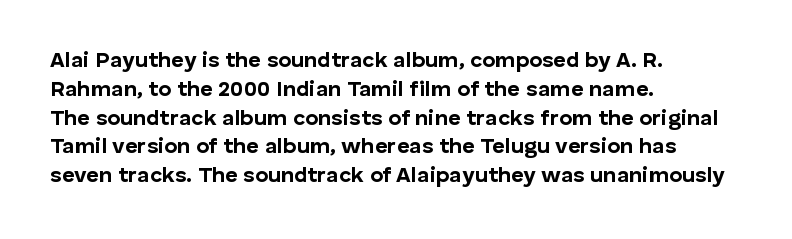
Q: Is the text bold? A: Yes.
Q: Is the text italic (slanted)? A: No, it is upright.
Q: Is the text underlined? A: No.
Q: How is the paragraph aligned? A: Left-aligned.
Q: Is the spacing between letters normal or unusually wide? A: Normal.
Q: Is the spacing between lines tight, normal or loose? A: Normal.
